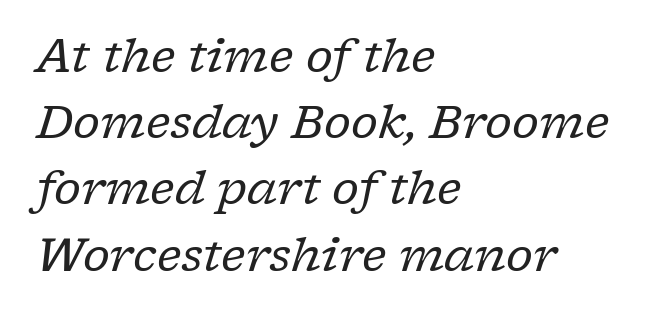
The image shows 46 px regular-weight serif type, italic (leaning right); set left-aligned, normal line spacing (1.44x), normal letter spacing, not underlined; low stroke contrast and a medium x-height.
